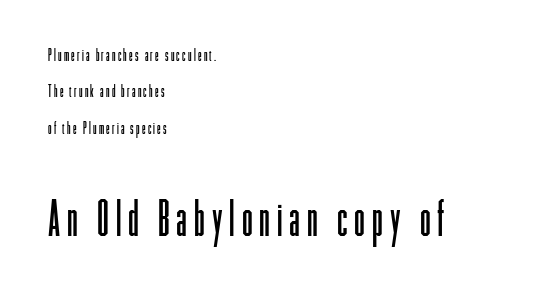
{"serif": "no", "italic": "no", "bold": "no", "weight": "light", "width": "condensed", "stroke_contrast": "low", "x_height": "medium", "monospaced": "no", "underline": "no", "align": "left", "line_spacing": "loose", "line_spacing_ratio": 2.28, "larger_block": "second", "size_ratio": 3.06, "glyph_px": 49}
